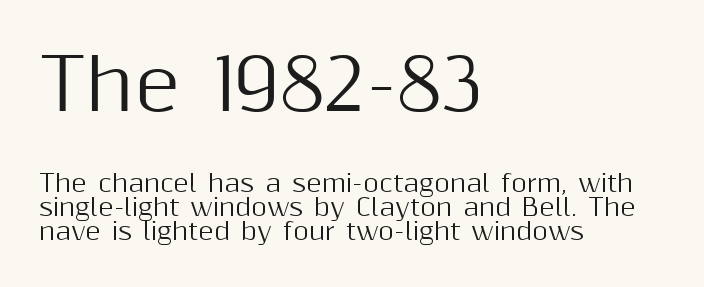
{"serif": "no", "italic": "no", "width": "normal", "stroke_contrast": "medium", "x_height": "medium", "monospaced": "no", "underline": "no", "align": "left", "line_spacing": "tight", "line_spacing_ratio": 1.0, "letter_spacing": "normal", "letter_spacing_em": 0.0, "larger_block": "first", "size_ratio": 2.96, "glyph_px": 71}
